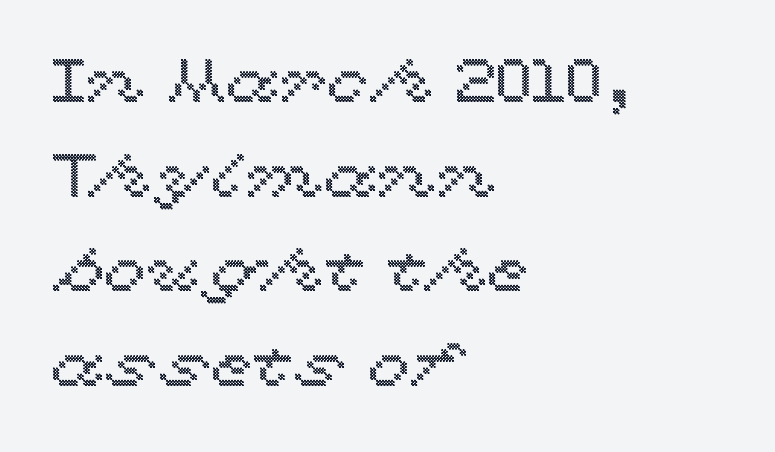
The image shows 61 px wide type; set left-aligned, normal line spacing (1.55x), normal letter spacing, not underlined; a medium x-height.
